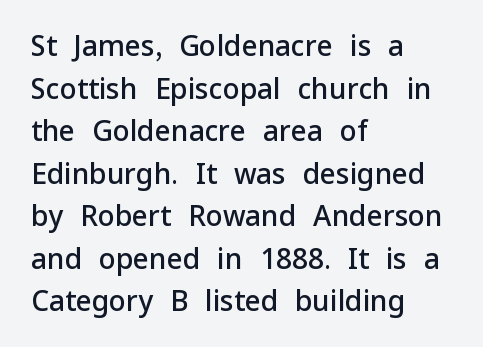
{"serif": "no", "italic": "no", "bold": "semi", "weight": "semibold", "width": "normal", "stroke_contrast": "low", "x_height": "medium", "monospaced": "no", "underline": "no", "align": "left", "line_spacing": "normal", "line_spacing_ratio": 1.52, "letter_spacing": "normal", "letter_spacing_em": 0.0, "glyph_px": 28}
